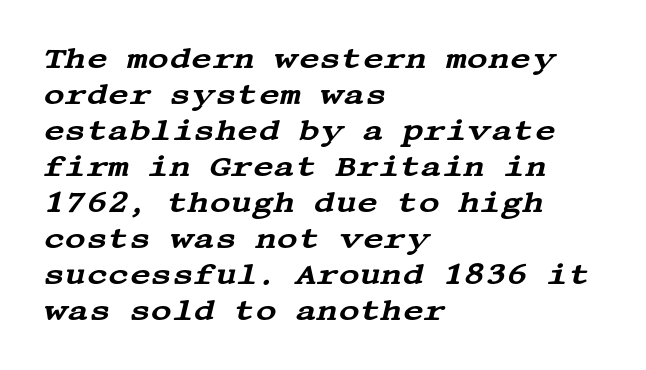
Q: Is the text italic (slanted)? A: Yes, it leans right by about 13 degrees.
Q: Is the typeface a serif or a sans-serif typeface? A: Serif.
Q: Is the text underlined? A: No.
Q: How is the paragraph aligned? A: Left-aligned.
Q: Is the spacing between letters normal or unusually wide? A: Normal.
Q: Width (condensed, normal, or wide)? A: Wide.
Q: Stroke contrast? A: Medium.
Q: x-height? A: Large.
